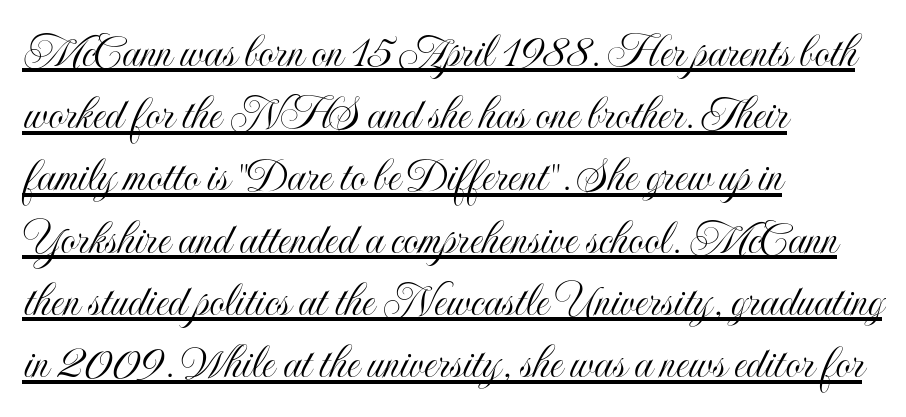
Q: Is the text italic (slanted)? A: Yes.
Q: Is the text underlined? A: Yes.
Q: How is the paragraph aligned? A: Left-aligned.
Q: Is the spacing between letters normal or unusually wide? A: Normal.
Q: Is the spacing between lines tight, normal or loose? A: Normal.
Q: Width (condensed, normal, or wide)? A: Condensed.
Q: x-height? A: Small.
Q: Monospaced? A: No.
